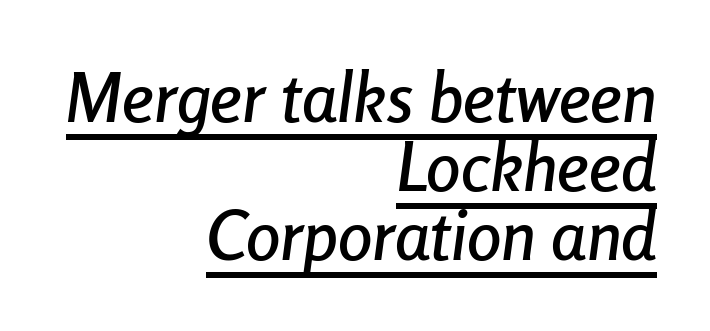
The image shows 69 px condensed type, italic (leaning right); set right-aligned, tight line spacing (1.0x), normal letter spacing, underlined; low stroke contrast and a medium x-height.
